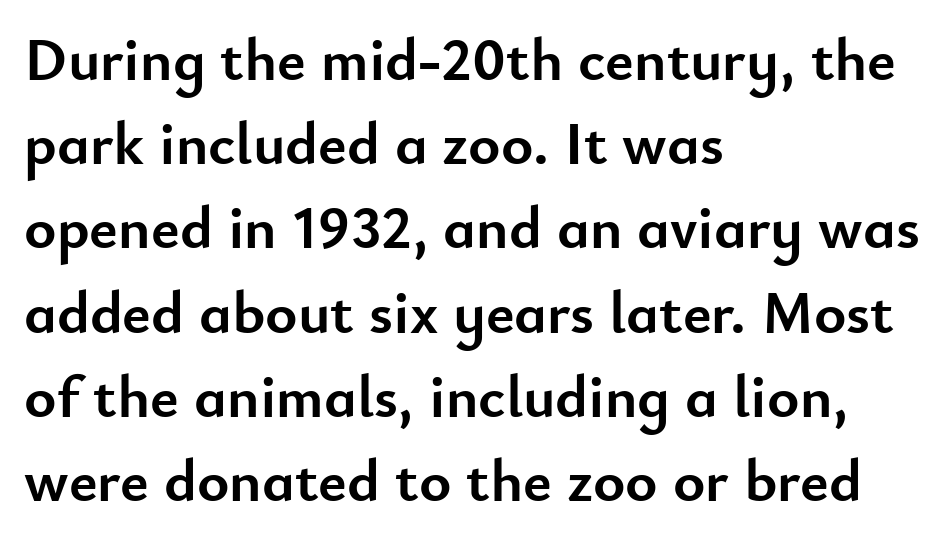
Q: Is the text bold? A: Yes.
Q: Is the text italic (slanted)? A: No, it is upright.
Q: Is the typeface a serif or a sans-serif typeface? A: Sans-serif.
Q: Is the text underlined? A: No.
Q: How is the paragraph aligned? A: Left-aligned.
Q: Is the spacing between letters normal or unusually wide? A: Normal.
Q: Is the spacing between lines tight, normal or loose? A: Normal.
Q: Width (condensed, normal, or wide)? A: Normal.
Q: Stroke contrast? A: Low.
Q: x-height? A: Small.
Q: Monospaced? A: No.
